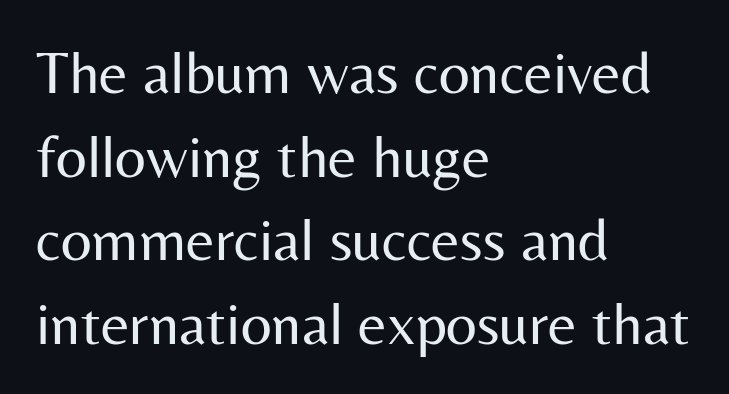
The image shows 61 px regular-weight sans-serif type, upright; set left-aligned, normal line spacing (1.37x), normal letter spacing, not underlined; medium stroke contrast and a medium x-height.
